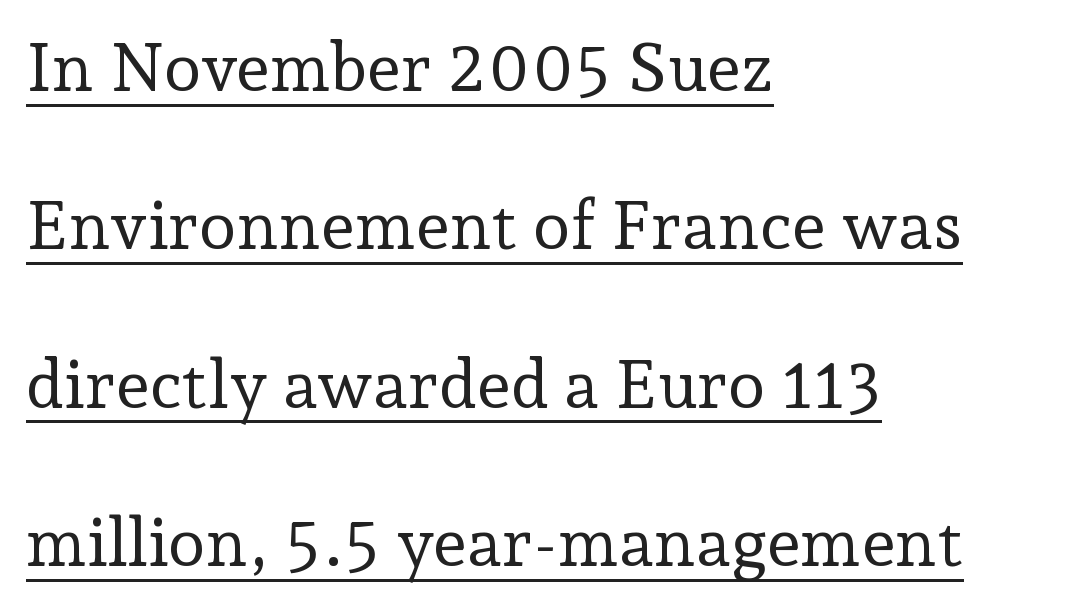
Q: Is the text bold? A: No.
Q: Is the text italic (slanted)? A: No, it is upright.
Q: Is the typeface a serif or a sans-serif typeface? A: Serif.
Q: Is the text underlined? A: Yes.
Q: How is the paragraph aligned? A: Left-aligned.
Q: Is the spacing between letters normal or unusually wide? A: Normal.
Q: Is the spacing between lines tight, normal or loose? A: Loose.
Q: Width (condensed, normal, or wide)? A: Normal.
Q: Stroke contrast? A: Low.
Q: x-height? A: Medium.
Q: Monospaced? A: No.
